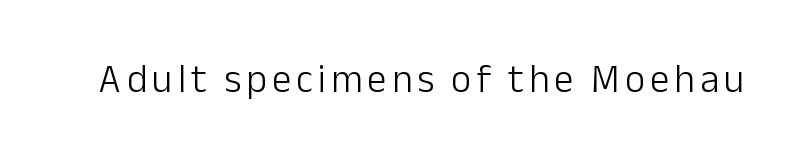
The image shows 39 px light sans-serif type, upright; set not underlined; low stroke contrast and a medium x-height.
